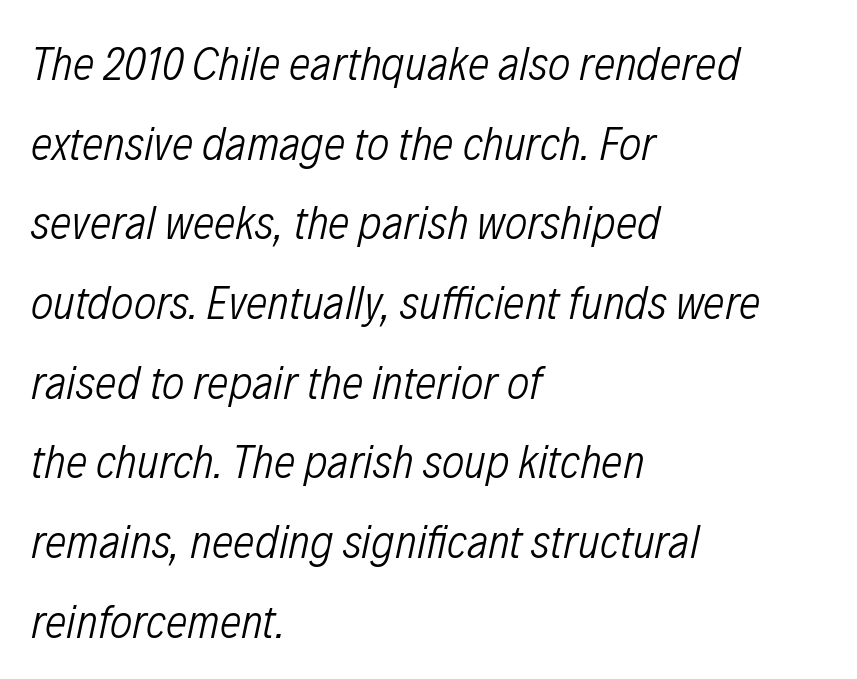
Q: Is the text bold? A: No.
Q: Is the text italic (slanted)? A: Yes, it leans right by about 12 degrees.
Q: Is the text underlined? A: No.
Q: How is the paragraph aligned? A: Left-aligned.
Q: Is the spacing between letters normal or unusually wide? A: Normal.
Q: Is the spacing between lines tight, normal or loose? A: Normal.
Q: Width (condensed, normal, or wide)? A: Condensed.
Q: Stroke contrast? A: Low.
Q: x-height? A: Medium.
Q: Monospaced? A: No.
